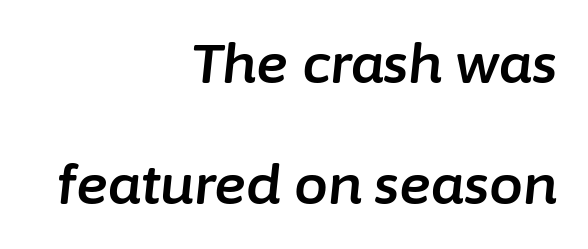
The image shows 54 px text type, italic (leaning right); set right-aligned, loose line spacing (2.24x), normal letter spacing, not underlined; low stroke contrast and a medium x-height.
